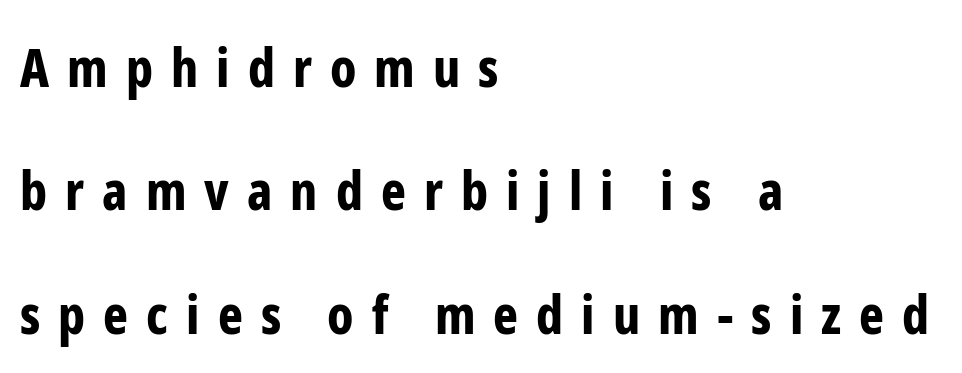
Each glyph is drawn with heavy, bold strokes. Check under the words: just untouched page. This sample has the flowing, uneven cadence of proportional lettering. There is plenty of visible air inserted between adjacent glyphs.
